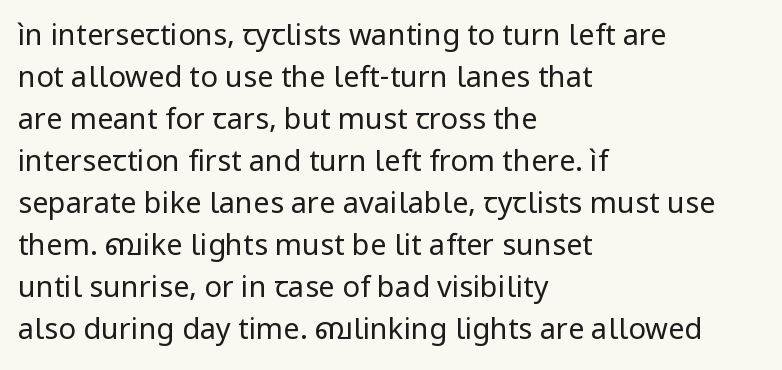
{"serif": "no", "italic": "no", "bold": "no", "weight": "regular", "width": "normal", "stroke_contrast": "low", "x_height": "medium", "monospaced": "no", "underline": "no", "align": "left", "line_spacing": "normal", "line_spacing_ratio": 1.45, "letter_spacing": "normal", "letter_spacing_em": 0.0, "glyph_px": 29}
